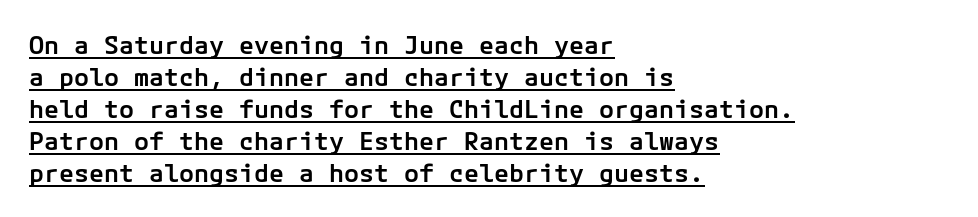
The image shows 25 px text type, upright; set left-aligned, normal line spacing (1.28x), normal letter spacing, underlined.
